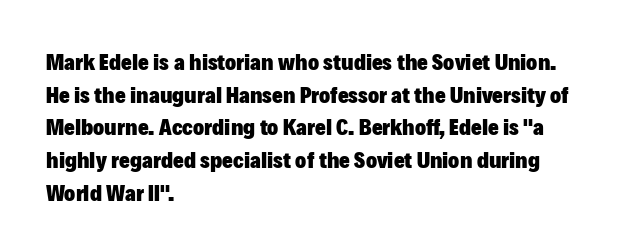
The image shows 23 px bold type, upright; set left-aligned, normal line spacing (1.42x), normal letter spacing, not underlined.
